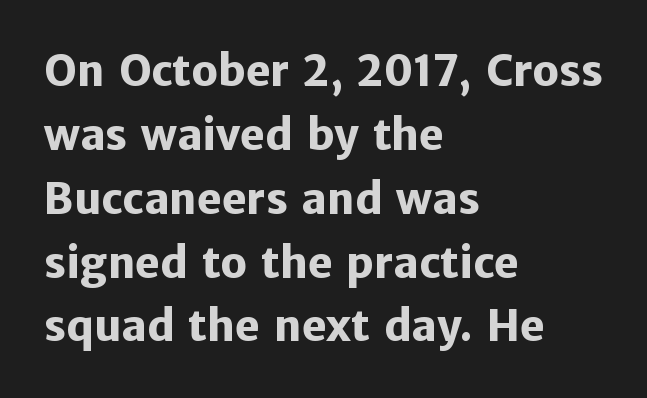
The image shows 42 px heavy sans-serif type, upright; set left-aligned, normal line spacing (1.52x), normal letter spacing, not underlined; low stroke contrast and a medium x-height.
